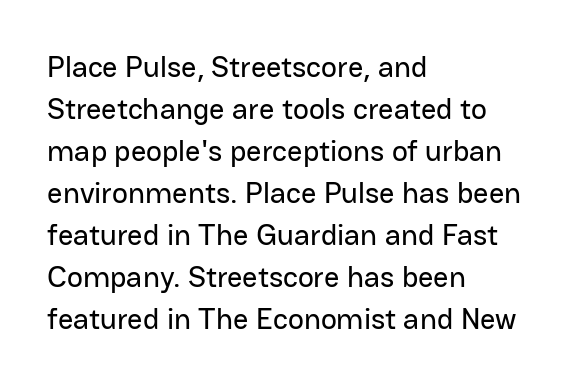
The image shows 30 px sans-serif type, upright; set left-aligned, normal line spacing (1.4x), normal letter spacing, not underlined; low stroke contrast and a medium x-height.
